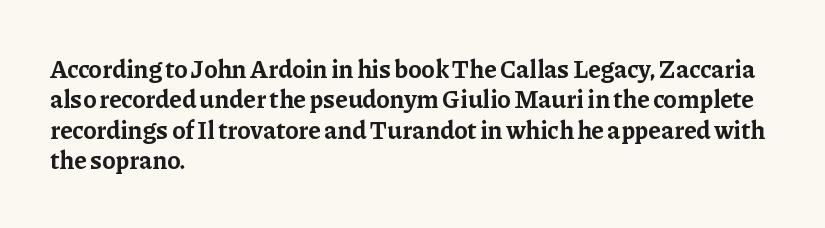
Each line starts at the same left margin while the right side varies. Words appear dense and cohesive because spacing is normal. What weight is shown? A full bold with thick strokes. Nope, not italic — everything's standing straight.
